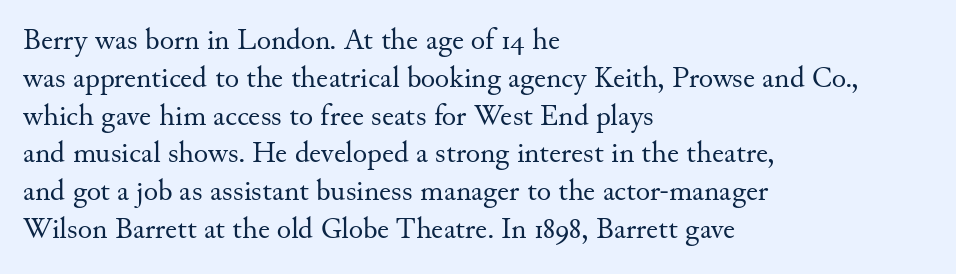
The image shows 30 px regular-weight serif type, upright; set left-aligned, normal line spacing (1.26x), normal letter spacing, not underlined; medium stroke contrast and a small x-height.
